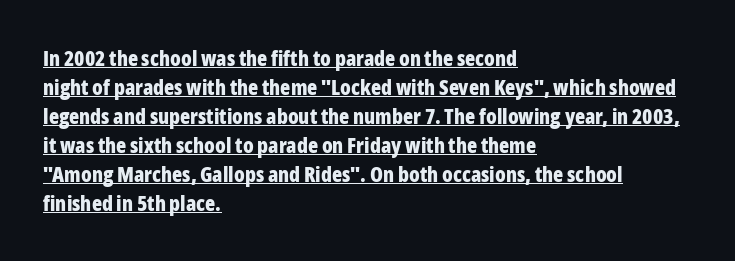
Q: Is the text bold? A: Yes.
Q: Is the text italic (slanted)? A: No, it is upright.
Q: Is the text underlined? A: Yes.
Q: How is the paragraph aligned? A: Left-aligned.
Q: Is the spacing between letters normal or unusually wide? A: Normal.
Q: Is the spacing between lines tight, normal or loose? A: Normal.
